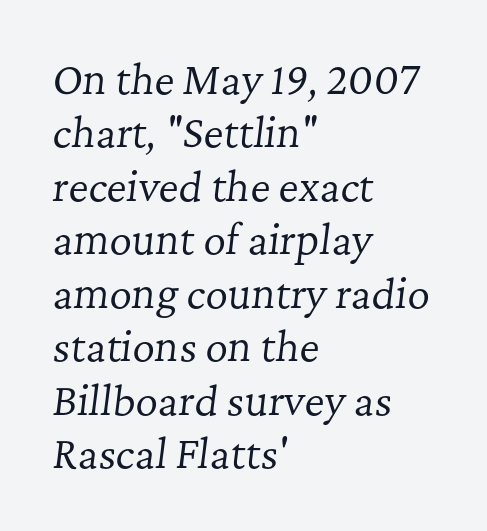
{"serif": "yes", "italic": "yes", "lean": "right", "slant_degrees": 7, "bold": "no", "weight": "regular", "width": "normal", "stroke_contrast": "low", "x_height": "medium", "monospaced": "no", "underline": "no", "align": "left", "line_spacing": "normal", "line_spacing_ratio": 1.37, "letter_spacing": "normal", "letter_spacing_em": 0.0, "glyph_px": 39}
